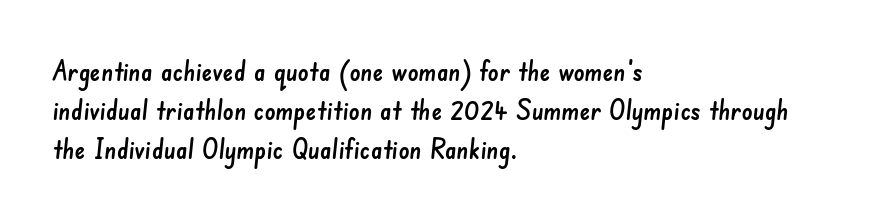
{"underline": "no", "align": "left", "line_spacing": "normal", "line_spacing_ratio": 1.45, "letter_spacing": "normal", "letter_spacing_em": 0.0, "glyph_px": 27}
